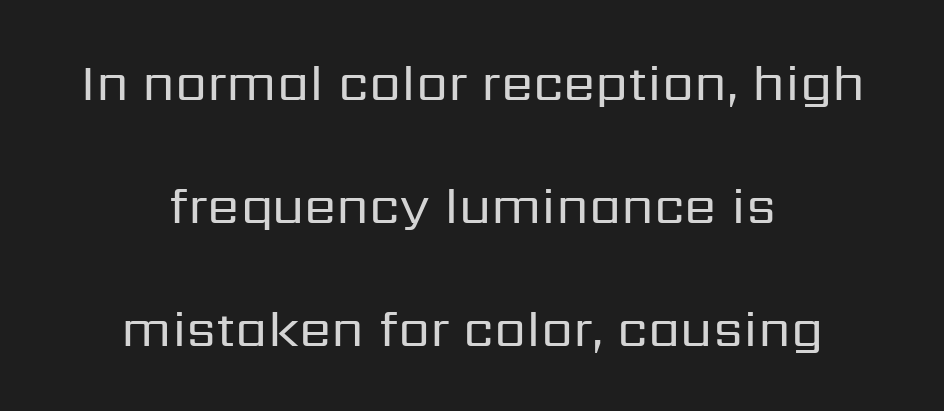
The image shows 52 px regular-weight sans-serif type, upright; set centered, loose line spacing (2.37x), normal letter spacing, not underlined; low stroke contrast and a medium x-height.
